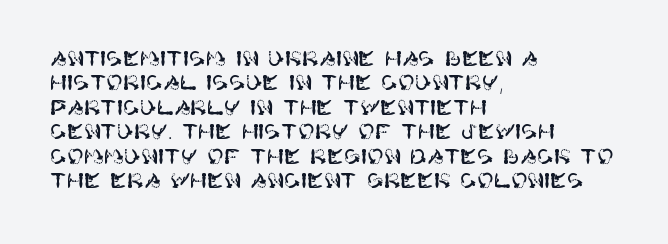
Look at the tracking — it's just the regular setting, nothing added. Horizontal alignment here is leftward, the default for most running prose. Clear beneath every line of the passage. Unlike italic type, these characters show no tilt at all.
